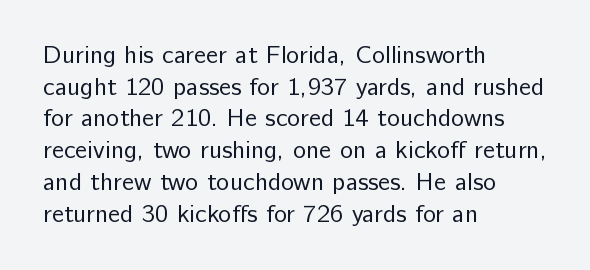
The image shows 25 px text type, upright; set left-aligned, normal line spacing (1.27x), normal letter spacing, not underlined.
